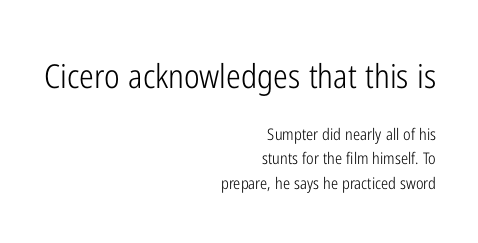
{"serif": "no", "italic": "no", "bold": "no", "weight": "light", "width": "condensed", "stroke_contrast": "low", "x_height": "medium", "monospaced": "no", "underline": "no", "align": "right", "line_spacing": "normal", "line_spacing_ratio": 1.51, "letter_spacing": "normal", "letter_spacing_em": 0.0, "larger_block": "first", "size_ratio": 2.06, "glyph_px": 33}
